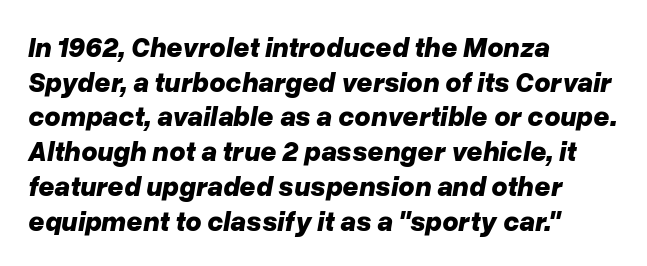
{"italic": "yes", "lean": "right", "slant_degrees": 10, "bold": "yes", "weight": "bold", "width": "normal", "stroke_contrast": "low", "x_height": "medium", "monospaced": "no", "underline": "no", "align": "left", "line_spacing_ratio": 1.24, "letter_spacing": "normal", "letter_spacing_em": 0.0, "glyph_px": 28}
